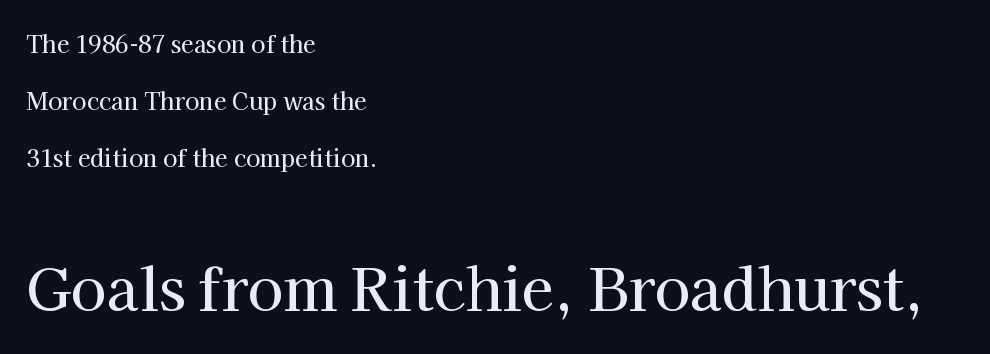
The image shows 58 px serif type, upright; set left-aligned, loose line spacing (2.47x), normal letter spacing, not underlined; the second (bottom) block is 2.52x larger; high stroke contrast and a medium x-height.
